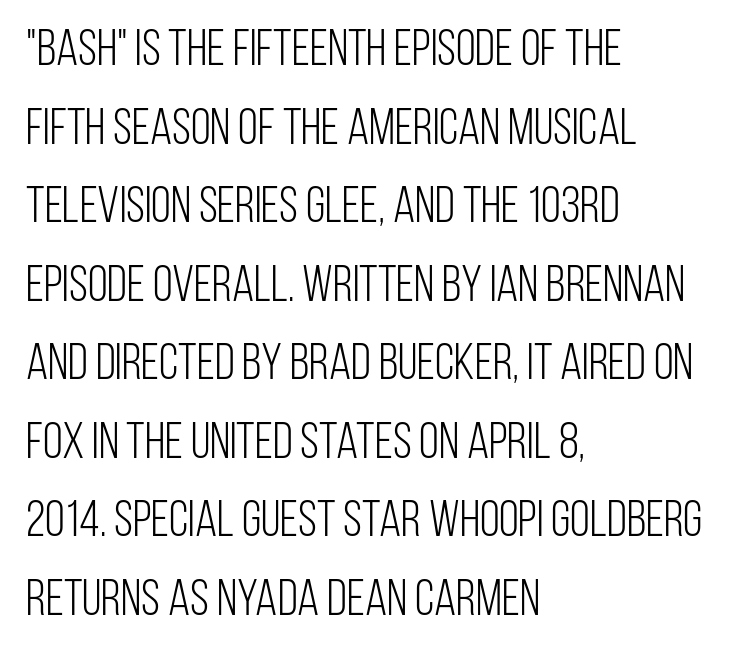
Q: Is the text bold? A: No.
Q: Is the text italic (slanted)? A: No, it is upright.
Q: Is the typeface a serif or a sans-serif typeface? A: Sans-serif.
Q: Is the text underlined? A: No.
Q: How is the paragraph aligned? A: Left-aligned.
Q: Is the spacing between letters normal or unusually wide? A: Normal.
Q: Is the spacing between lines tight, normal or loose? A: Normal.
Q: Width (condensed, normal, or wide)? A: Condensed.
Q: Stroke contrast? A: Low.
Q: x-height? A: Large.
Q: Monospaced? A: No.
